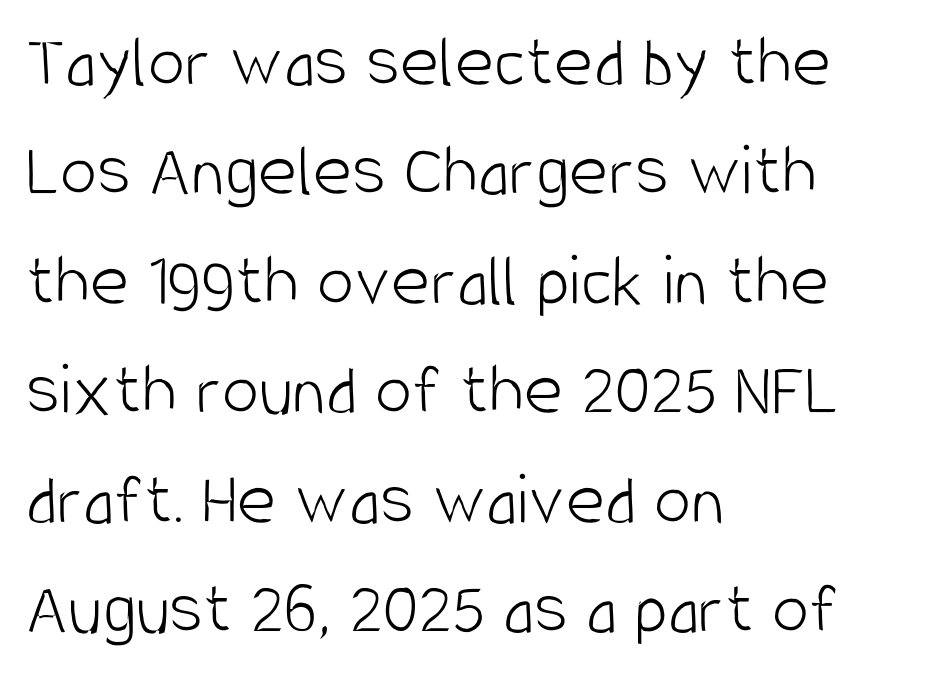
The rows are spaced the way most documents space them. The weight would be labelled regular, book, light, or lighter still. The passage is arranged the way most books set body copy — flush left. The space beneath each line is pristine and unruled. Every stem runs plumb, perpendicular to the baseline. A typesetter would label this face a sans.
